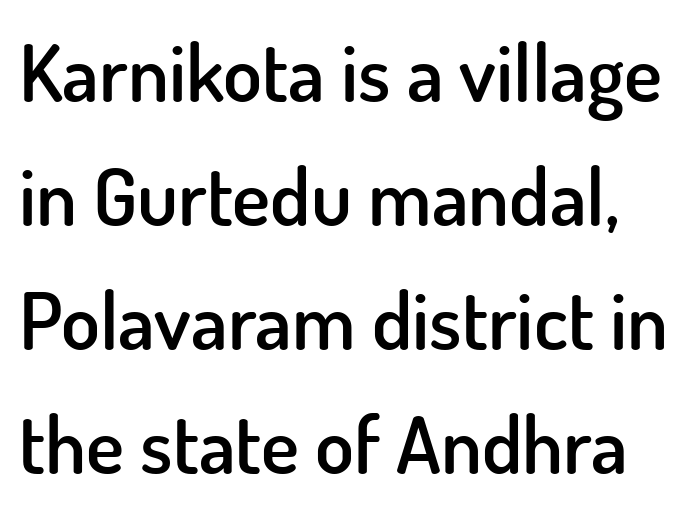
{"serif": "no", "italic": "no", "bold": "semi", "weight": "semibold", "width": "normal", "stroke_contrast": "low", "x_height": "small", "monospaced": "no", "underline": "no", "line_spacing": "normal", "line_spacing_ratio": 1.55, "letter_spacing": "normal", "letter_spacing_em": 0.0, "glyph_px": 80}
